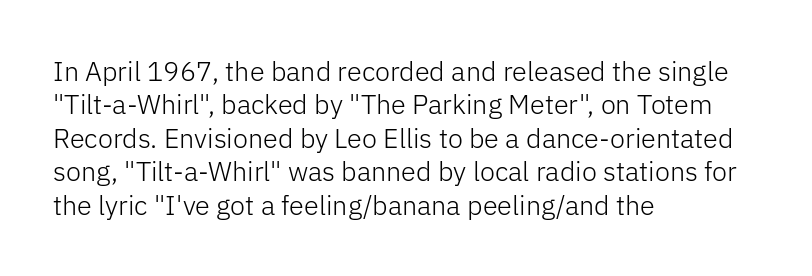
The image shows 27 px text type, upright; set left-aligned, line spacing 1.24x, normal letter spacing, not underlined.
